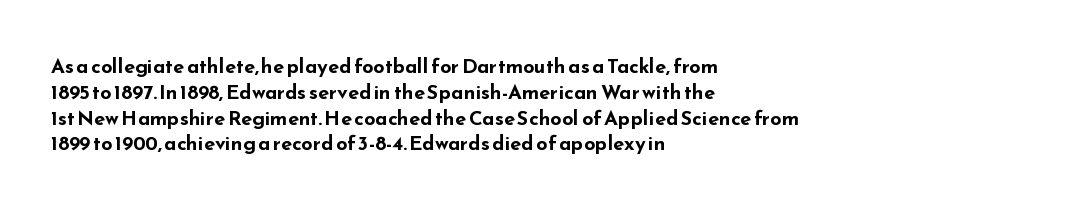
A typesetter would call this zero additional tracking. A classic flush-left, rag-right setting is used for this passage. The letters stand upright; this is a roman face. The glyphs are unaccompanied by any horizontal stroke below them. Line spacing here is normal.
